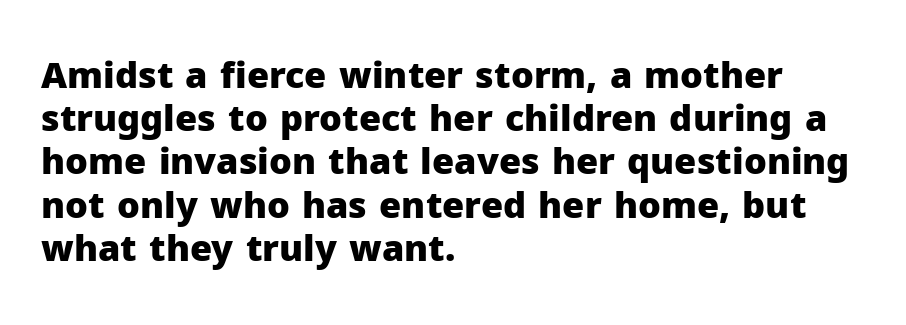
What weight is shown? A full bold with thick strokes. The rendering uses natural spacing where letterforms have individual widths. Each line starts at the same left margin while the right side varies. The tracking reads as untouched default to a designer's eye. The letters carry no serifs — their stems end cleanly without finishing strokes. Quick note: underline off.
